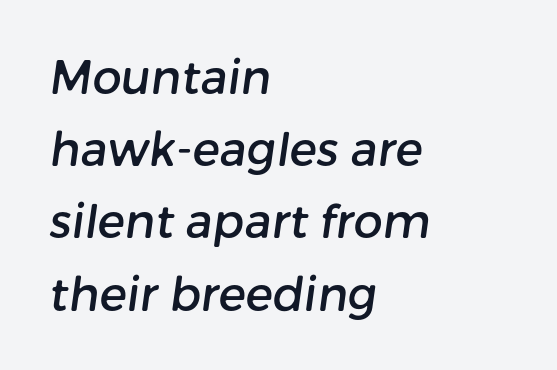
No feet cap the strokes, marking this as sans-serif type. Each letter keeps its own natural width here, so spacing adapts to shape. Inter-character spacing is left at the font's built-in metrics. The strip under each line holds only bare page. This block has exactly the height ordinary leading produces.
